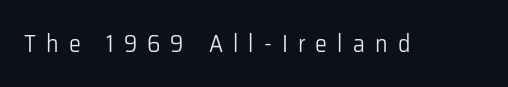
The image shows 24 px text type, upright; set unusually wide letter spacing (+0.42 em), not underlined.
